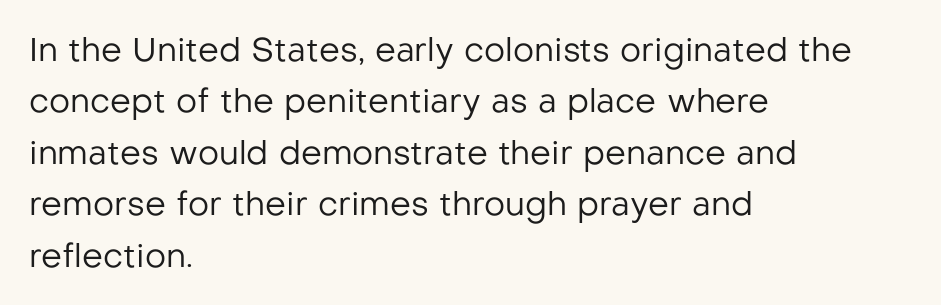
Q: Is the text bold? A: No.
Q: Is the text italic (slanted)? A: No, it is upright.
Q: Is the typeface a serif or a sans-serif typeface? A: Sans-serif.
Q: Is the text underlined? A: No.
Q: How is the paragraph aligned? A: Left-aligned.
Q: Is the spacing between letters normal or unusually wide? A: Normal.
Q: Is the spacing between lines tight, normal or loose? A: Normal.
Q: Width (condensed, normal, or wide)? A: Normal.
Q: Stroke contrast? A: Low.
Q: x-height? A: Medium.
Q: Monospaced? A: No.
